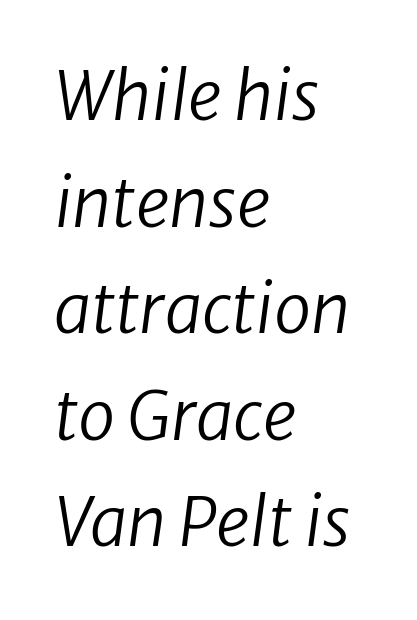
{"italic": "yes", "lean": "right", "slant_degrees": 8, "bold": "no", "weight": "regular", "width": "normal", "stroke_contrast": "low", "x_height": "medium", "monospaced": "no", "underline": "no", "align": "left", "line_spacing": "normal", "line_spacing_ratio": 1.59, "letter_spacing": "normal", "letter_spacing_em": 0.0, "glyph_px": 67}
